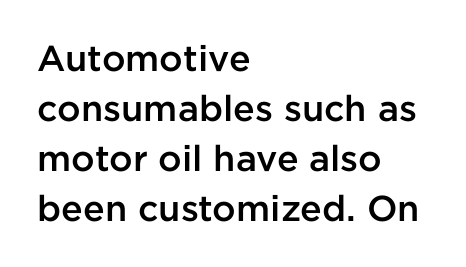
The image shows 36 px semibold sans-serif type, upright; set left-aligned, normal line spacing (1.39x), normal letter spacing, not underlined; low stroke contrast and a medium x-height.
